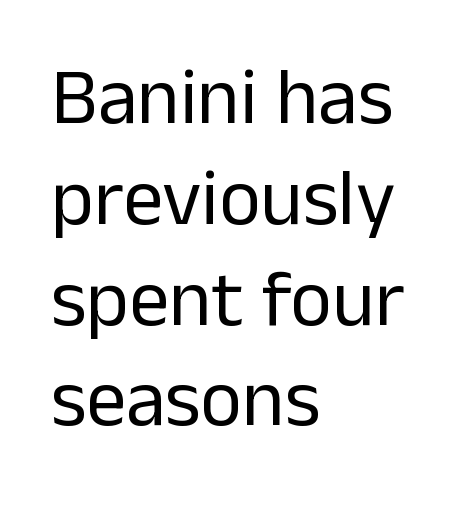
The image shows 80 px regular-weight sans-serif type, upright; set left-aligned, normal line spacing (1.26x), normal letter spacing, not underlined; low stroke contrast and a medium x-height.
